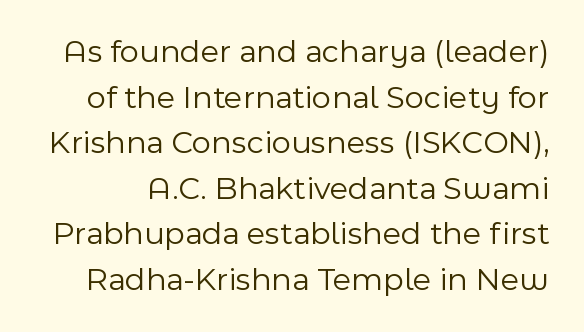
{"serif": "no", "italic": "no", "bold": "no", "weight": "light", "width": "normal", "x_height": "medium", "monospaced": "no", "underline": "no", "line_spacing": "normal", "line_spacing_ratio": 1.38, "letter_spacing": "normal", "letter_spacing_em": 0.0, "glyph_px": 33}
